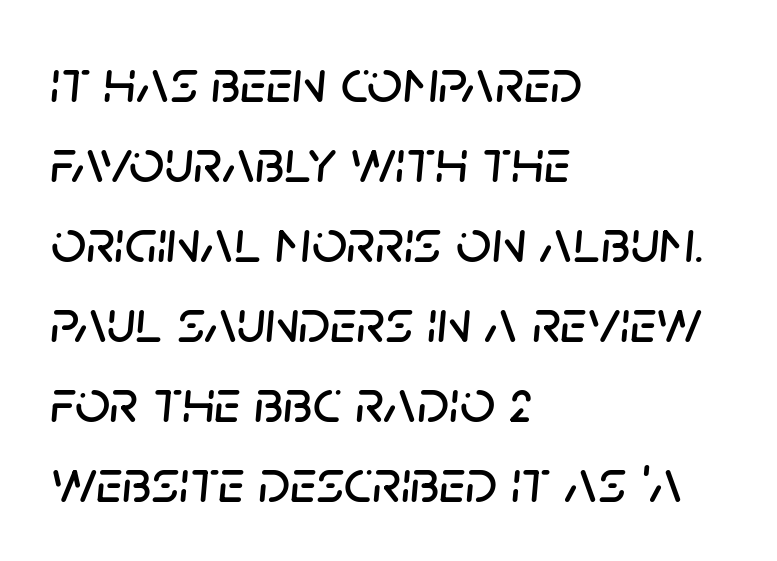
{"italic": "yes", "lean": "right", "slant_degrees": 5, "width": "normal", "stroke_contrast": "low", "x_height": "large", "monospaced": "no", "underline": "no", "align": "left", "line_spacing": "normal", "line_spacing_ratio": 1.29, "letter_spacing": "normal", "letter_spacing_em": 0.0, "glyph_px": 62}
